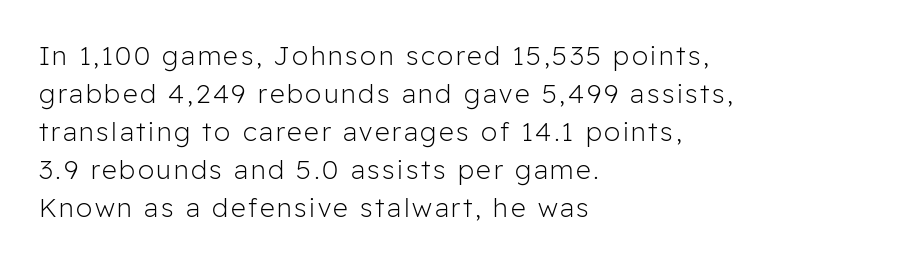
{"italic": "no", "bold": "no", "underline": "no", "align": "left", "line_spacing": "normal", "line_spacing_ratio": 1.46, "glyph_px": 26}
